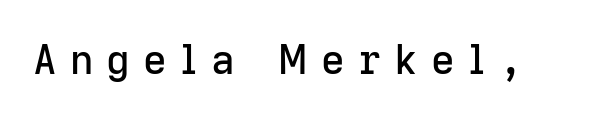
{"serif": "no", "italic": "no", "width": "normal", "stroke_contrast": "low", "x_height": "medium", "monospaced": "no", "underline": "no", "letter_spacing": "wide", "letter_spacing_em": 0.32, "glyph_px": 41}
